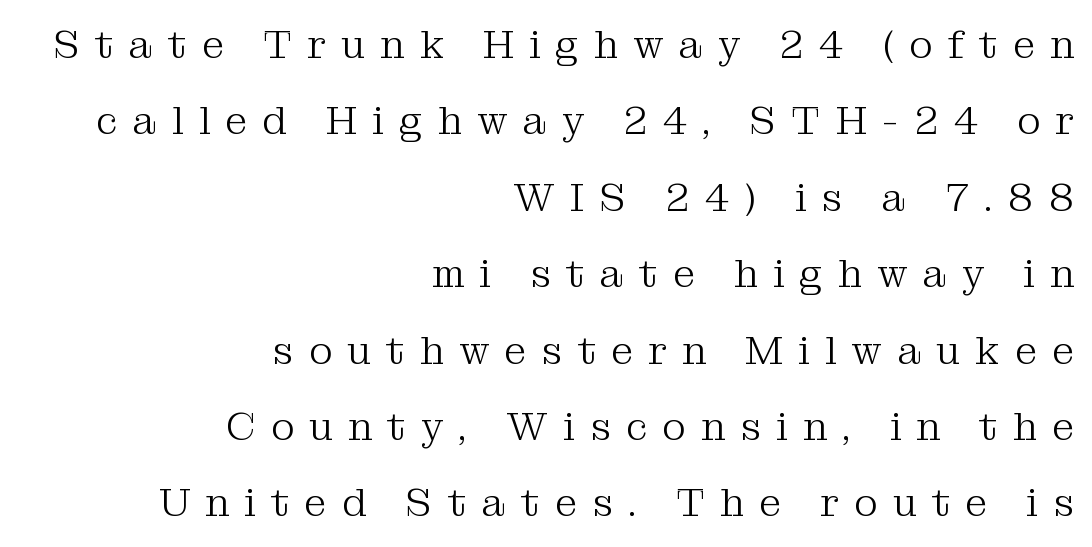
The image shows 40 px light serif type, upright; set right-aligned, loose line spacing (1.91x), unusually wide letter spacing (+0.38 em), not underlined; medium stroke contrast and a medium x-height.
